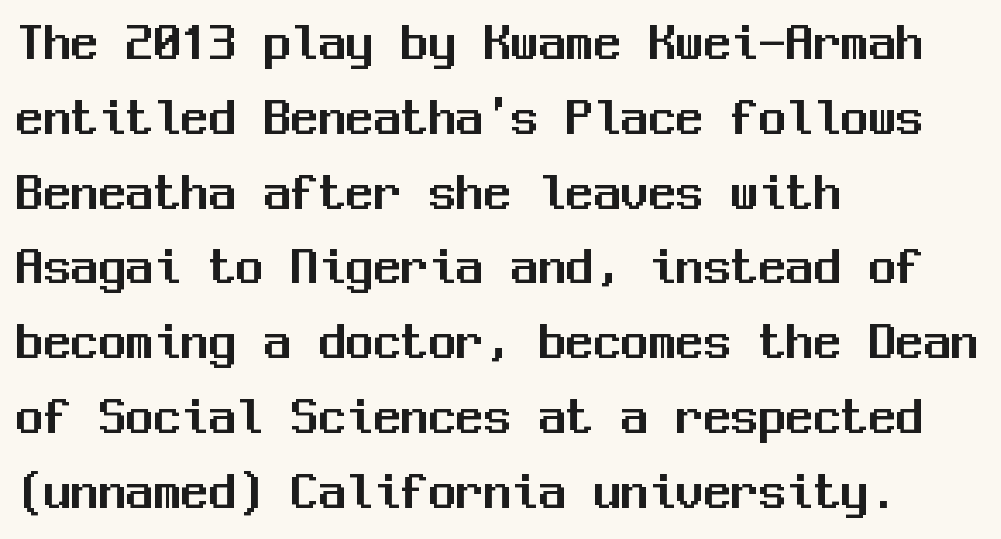
The image shows 55 px sans-serif type, upright, monospaced; set left-aligned, normal line spacing (1.36x), normal letter spacing, not underlined; medium stroke contrast and a medium x-height.
